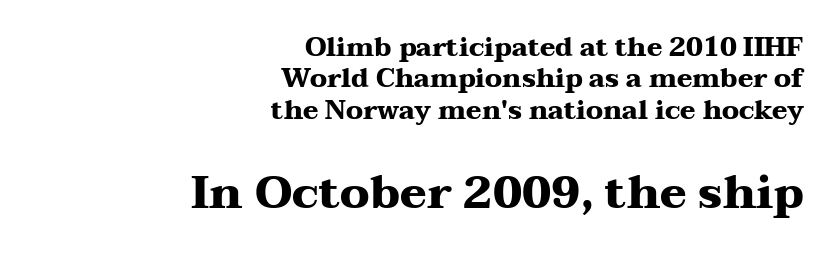
Q: Is the text bold? A: Yes.
Q: Is the text italic (slanted)? A: No, it is upright.
Q: Is the typeface a serif or a sans-serif typeface? A: Serif.
Q: Is the text underlined? A: No.
Q: How is the paragraph aligned? A: Right-aligned.
Q: Is the spacing between letters normal or unusually wide? A: Normal.
Q: Which block of text is set in a larger size, the first (top) or the second (bottom)? A: The second (bottom) one.
Q: Width (condensed, normal, or wide)? A: Wide.
Q: Stroke contrast? A: Medium.
Q: x-height? A: Medium.
Q: Monospaced? A: No.
